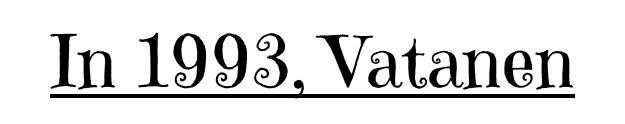
The image shows 73 px regular-weight serif type, upright; set normal letter spacing, underlined; high stroke contrast and a medium x-height.
